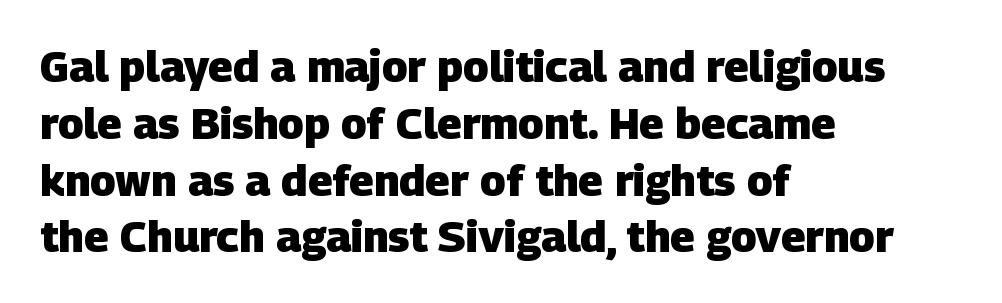
The image shows 43 px heavy sans-serif type; set left-aligned, normal line spacing (1.32x), normal letter spacing, not underlined; low stroke contrast and a large x-height.
